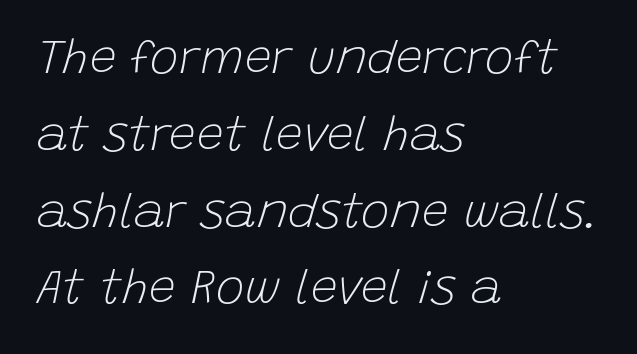
Q: Is the text bold? A: No.
Q: Is the text italic (slanted)? A: Yes, it leans right by about 15 degrees.
Q: Is the text underlined? A: No.
Q: How is the paragraph aligned? A: Left-aligned.
Q: Is the spacing between letters normal or unusually wide? A: Normal.
Q: Is the spacing between lines tight, normal or loose? A: Normal.
Q: Width (condensed, normal, or wide)? A: Normal.
Q: Stroke contrast? A: Low.
Q: x-height? A: Large.
Q: Monospaced? A: No.
